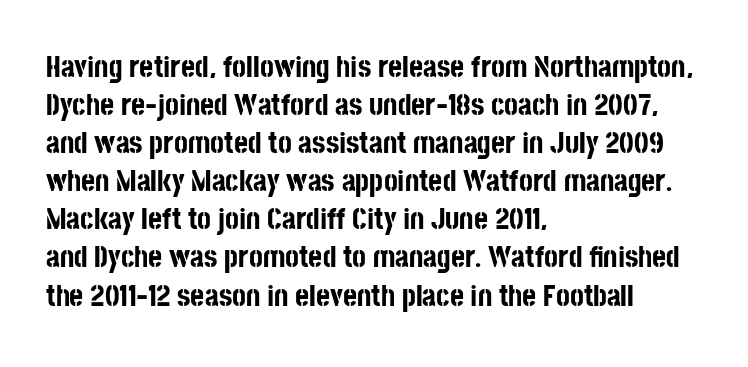
The image shows 30 px bold, condensed sans-serif type, upright; set left-aligned, normal line spacing (1.27x), normal letter spacing, not underlined; low stroke contrast and a large x-height.
